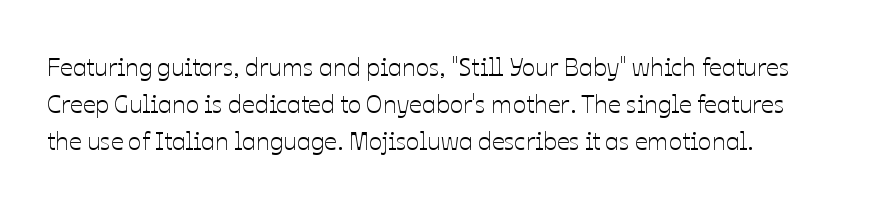
The image shows 25 px text type, upright; set left-aligned, normal line spacing (1.48x), normal letter spacing, not underlined.
